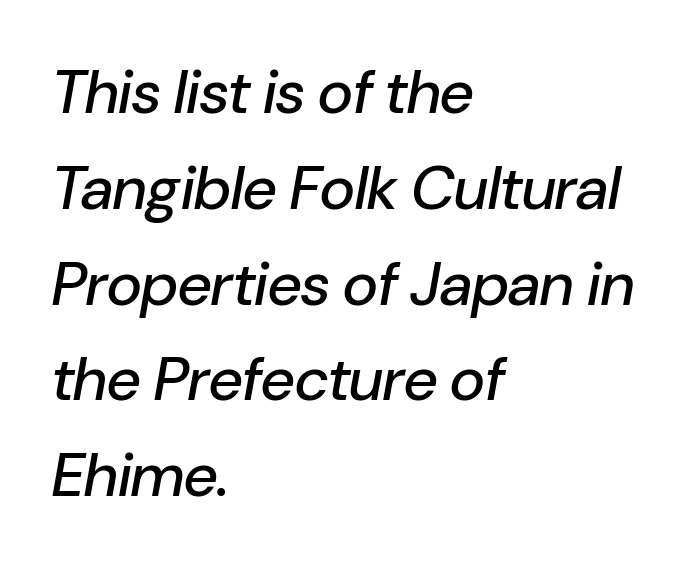
Q: Is the text italic (slanted)? A: Yes, it leans right by about 10 degrees.
Q: Is the text underlined? A: No.
Q: How is the paragraph aligned? A: Left-aligned.
Q: Is the spacing between letters normal or unusually wide? A: Normal.
Q: Is the spacing between lines tight, normal or loose? A: Normal.
Q: Width (condensed, normal, or wide)? A: Normal.
Q: Stroke contrast? A: Low.
Q: x-height? A: Medium.
Q: Monospaced? A: No.
